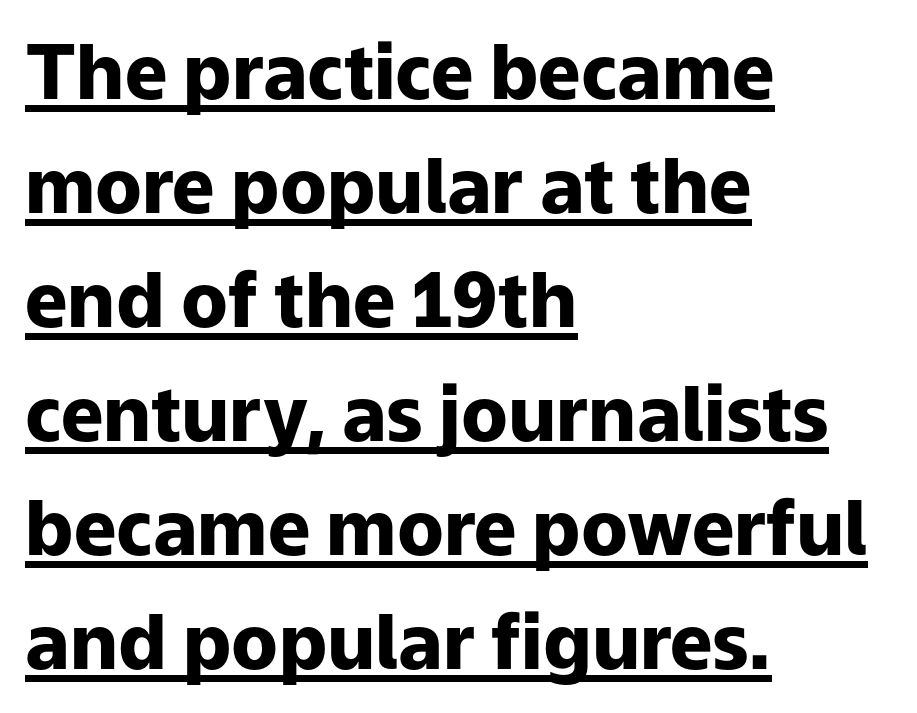
The image shows 76 px heavy sans-serif type, upright; set left-aligned, normal line spacing (1.5x), normal letter spacing, underlined; low stroke contrast and a medium x-height.
